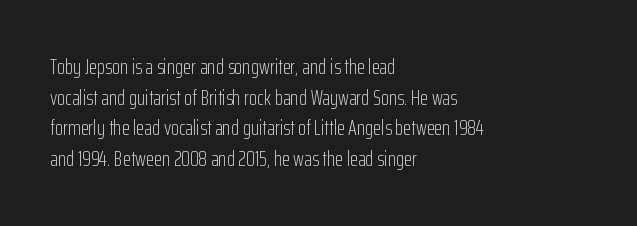
Q: Is the text bold? A: No.
Q: Is the text italic (slanted)? A: No, it is upright.
Q: Is the text underlined? A: No.
Q: How is the paragraph aligned? A: Left-aligned.
Q: Is the spacing between letters normal or unusually wide? A: Normal.
Q: Is the spacing between lines tight, normal or loose? A: Normal.
